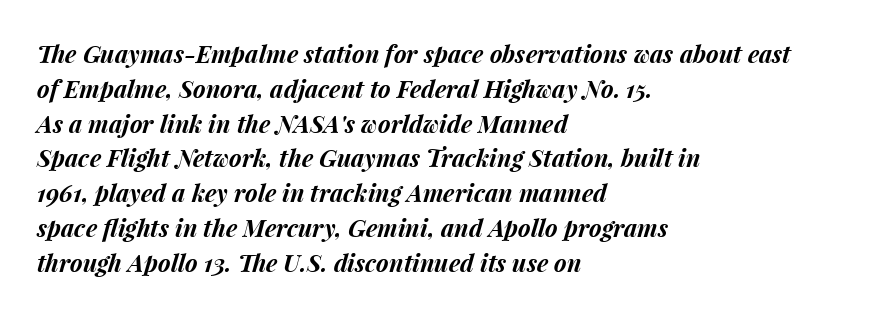
{"italic": "yes", "lean": "right", "slant_degrees": 15, "bold": "yes", "underline": "no", "align": "left", "line_spacing": "normal", "line_spacing_ratio": 1.45, "letter_spacing": "normal", "letter_spacing_em": 0.0, "glyph_px": 24}
